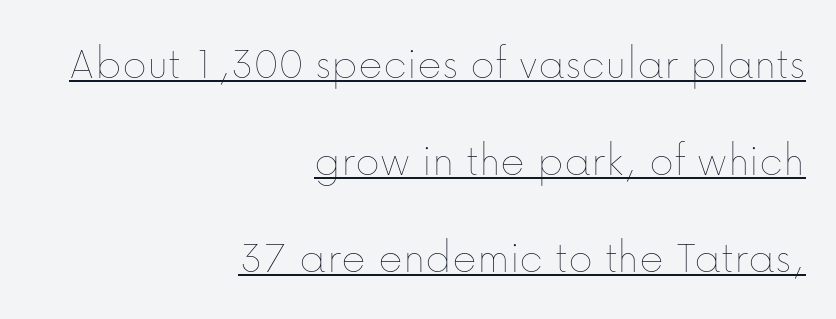
{"italic": "no", "bold": "no", "weight": "thin", "width": "normal", "stroke_contrast": "low", "x_height": "medium", "monospaced": "no", "underline": "yes", "align": "right", "line_spacing": "loose", "line_spacing_ratio": 2.06, "letter_spacing": "normal", "letter_spacing_em": 0.0, "glyph_px": 47}
